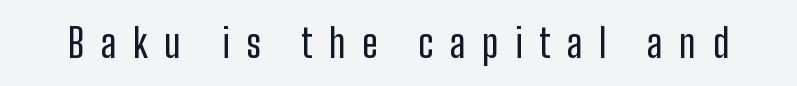
A bare baseline throughout the passage. The face used here is proportionally spaced, like ordinary book or web type. Rendered with straight, roman letterforms. The type is letterspaced generously, with wide tracking.
